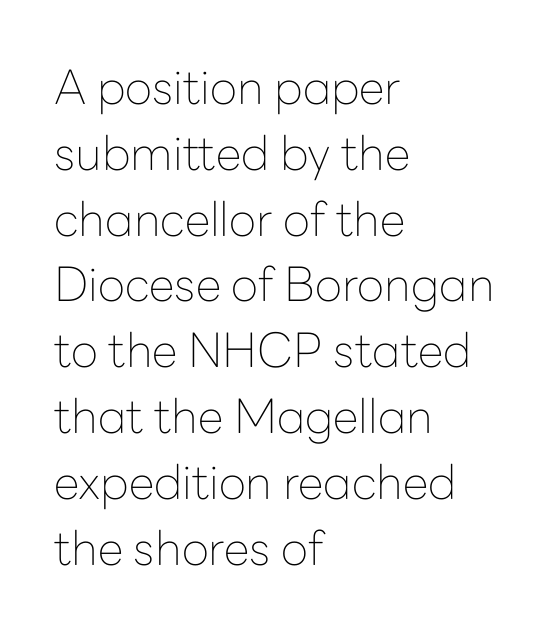
{"serif": "no", "italic": "no", "bold": "no", "weight": "thin", "width": "normal", "stroke_contrast": "low", "x_height": "medium", "monospaced": "no", "underline": "no", "align": "left", "line_spacing": "normal", "line_spacing_ratio": 1.4, "letter_spacing": "normal", "letter_spacing_em": 0.0, "glyph_px": 47}
